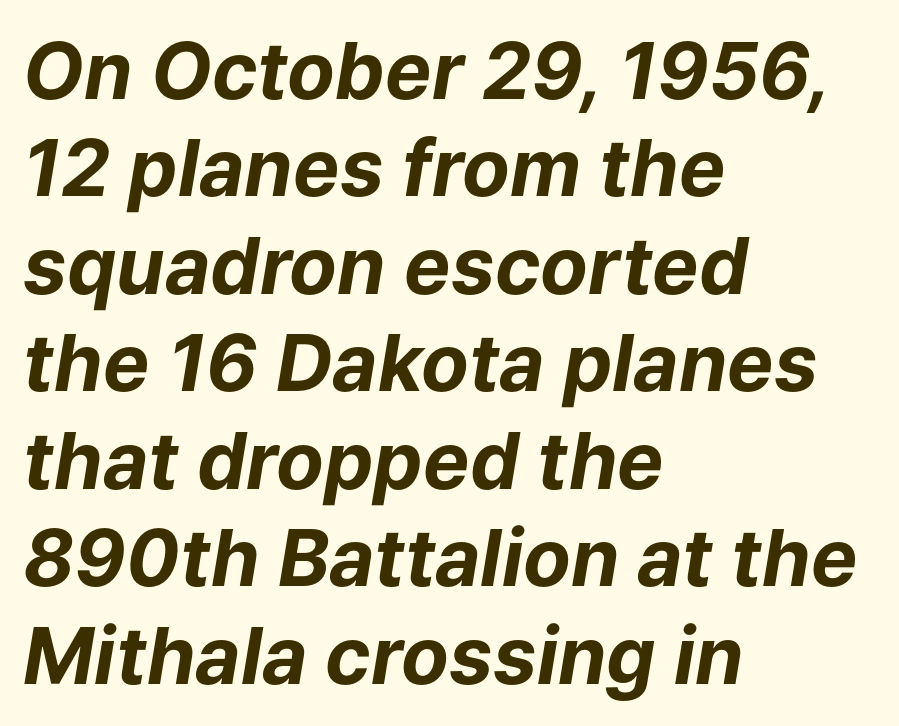
Q: Is the text bold? A: Yes.
Q: Is the text italic (slanted)? A: Yes, it leans right by about 9 degrees.
Q: Is the text underlined? A: No.
Q: How is the paragraph aligned? A: Left-aligned.
Q: Is the spacing between letters normal or unusually wide? A: Normal.
Q: Is the spacing between lines tight, normal or loose? A: Normal.
Q: Width (condensed, normal, or wide)? A: Normal.
Q: Stroke contrast? A: Low.
Q: x-height? A: Medium.
Q: Monospaced? A: No.
